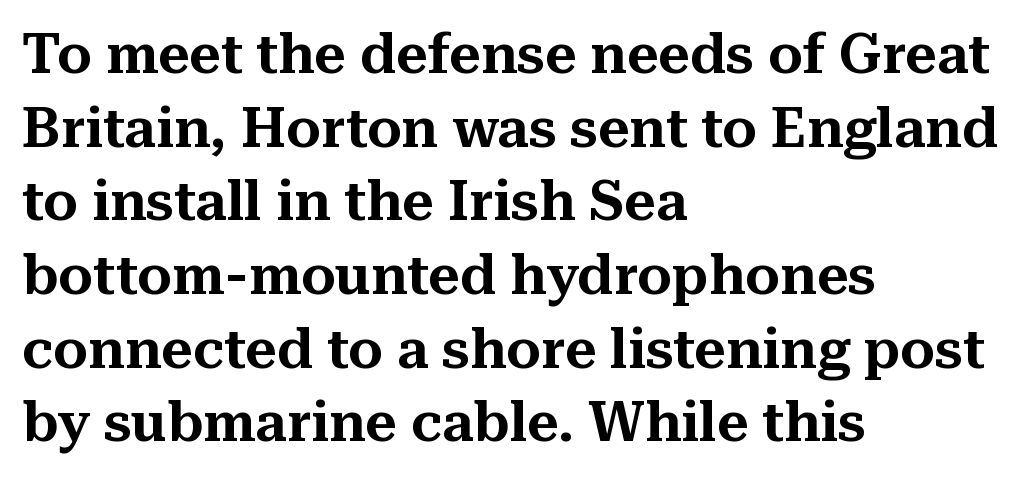
Q: Is the text italic (slanted)? A: No, it is upright.
Q: Is the typeface a serif or a sans-serif typeface? A: Serif.
Q: Is the text underlined? A: No.
Q: How is the paragraph aligned? A: Left-aligned.
Q: Is the spacing between letters normal or unusually wide? A: Normal.
Q: Is the spacing between lines tight, normal or loose? A: Normal.
Q: Width (condensed, normal, or wide)? A: Normal.
Q: Stroke contrast? A: Medium.
Q: x-height? A: Medium.
Q: Monospaced? A: No.
